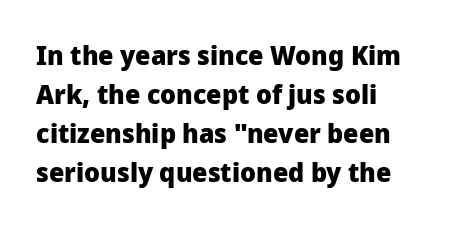
The image shows 27 px bold type, upright; set normal line spacing (1.45x), normal letter spacing, not underlined.
